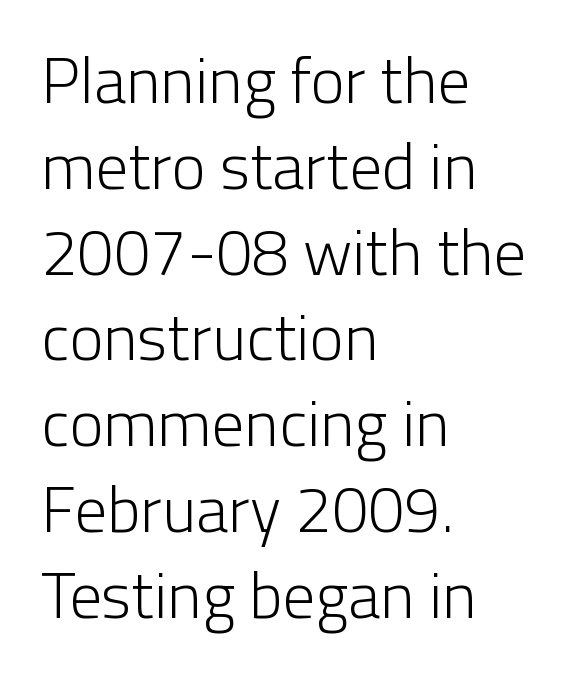
The image shows 65 px light sans-serif type, upright; set left-aligned, normal line spacing (1.32x), normal letter spacing, not underlined; low stroke contrast and a medium x-height.
